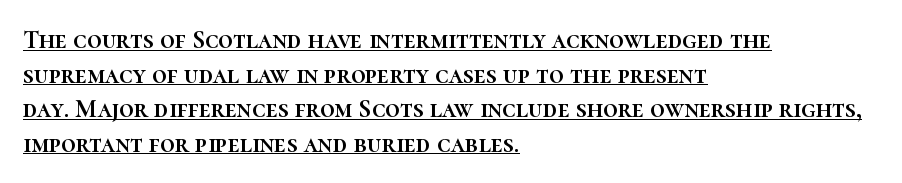
If you drew a line through each stem, it would be perfectly vertical. Each word holds together tightly as a unit, with standard inter-letter gaps. Alignment: flush left. Leading matches the norm, producing a regular column. Has an underline been added? It has.
